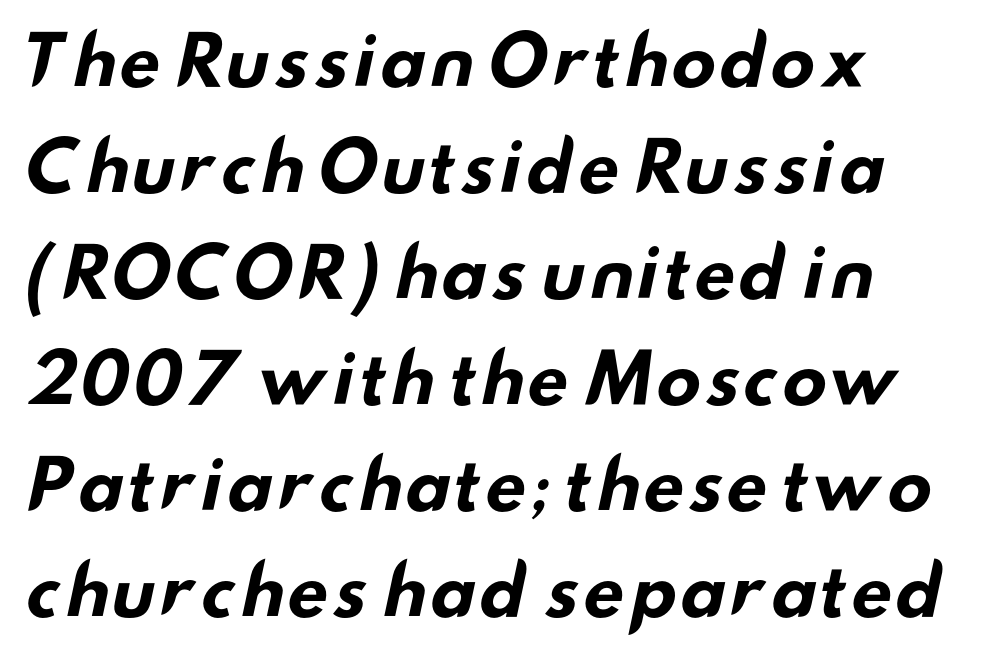
Each row of text sits above clean, open space. Compared with an ordinary text face, these strokes are far heavier — a full bold. Unlike a traditional serif, this face leaves its strokes unadorned. How would I describe the line gaps? Plain and ordinary. Visually the block forms a straight wall on the left and a jagged coastline on the right. The line texture is even and compact thanks to regular tracking.
